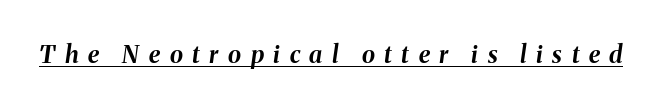
{"italic": "yes", "lean": "right", "slant_degrees": 8, "bold": "yes", "underline": "yes", "letter_spacing": "wide", "letter_spacing_em": 0.4, "glyph_px": 24}
